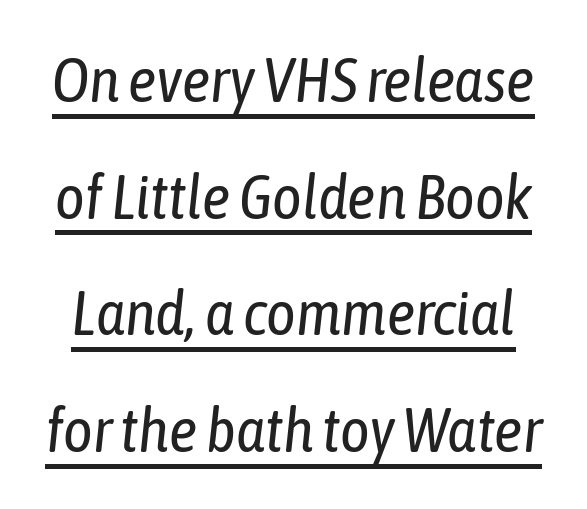
The image shows 63 px regular-weight, condensed type, italic (leaning right); set line spacing 1.85x, normal letter spacing, underlined; low stroke contrast and a medium x-height.
